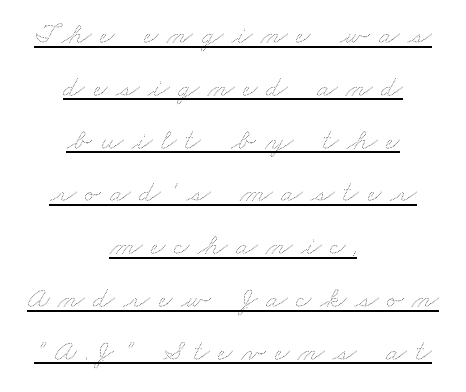
The image shows 30 px thin, wide type; set centered, line spacing 1.76x, unusually wide letter spacing (+0.3 em), underlined; medium stroke contrast and a small x-height.
